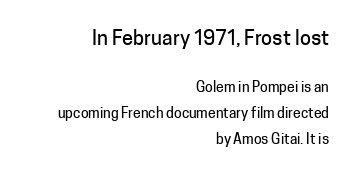
{"italic": "no", "underline": "no", "align": "right", "line_spacing_ratio": 1.85, "letter_spacing": "normal", "letter_spacing_em": 0.0, "larger_block": "first", "size_ratio": 1.43, "glyph_px": 20}
